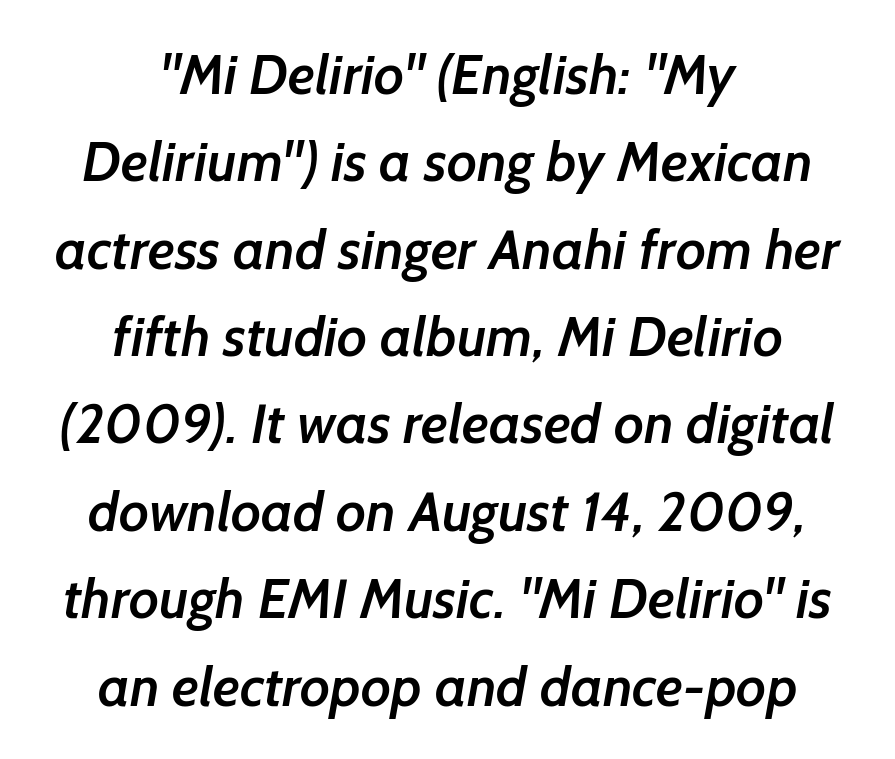
Proportional: the letters do not fall into vertical columns. This rendering employs a face without finishing strokes, i.e., a sans-serif. Summary of vertical rhythm: regular, with standard interline spacing. Heft: intermediate — a semibold.
